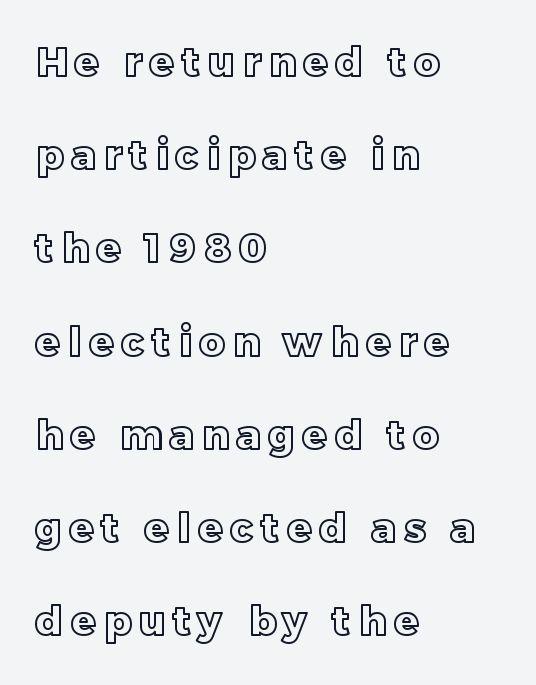
{"italic": "no", "width": "normal", "x_height": "large", "monospaced": "no", "underline": "no", "align": "left", "line_spacing": "loose", "line_spacing_ratio": 2.33, "letter_spacing": "wide", "letter_spacing_em": 0.2, "glyph_px": 40}
